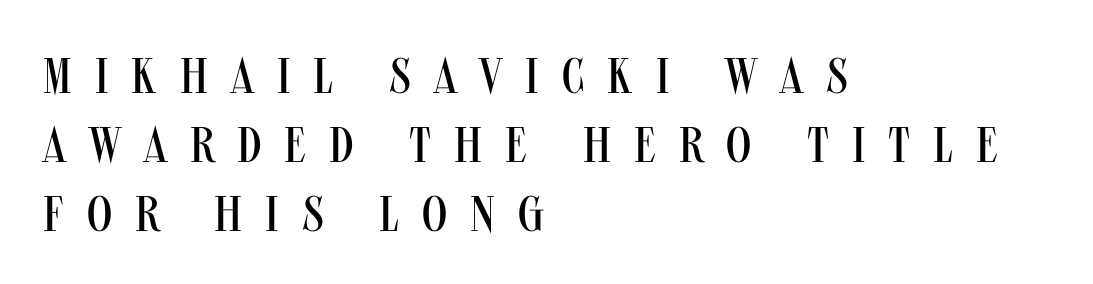
{"serif": "no", "italic": "no", "bold": "no", "weight": "regular", "width": "condensed", "stroke_contrast": "medium", "x_height": "large", "monospaced": "no", "underline": "no", "align": "left", "line_spacing": "normal", "line_spacing_ratio": 1.38, "letter_spacing": "wide", "letter_spacing_em": 0.46, "glyph_px": 50}
